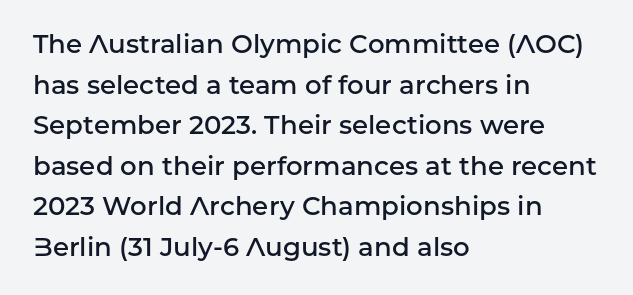
Compared with an ordinary text face, these strokes are moderately heavier — a semibold. Rendered with straight, roman letterforms. Beneath every word, the page is bare. Vertical spacing — default. What stands out about the letter spacing? Nothing — it is the standard amount.
